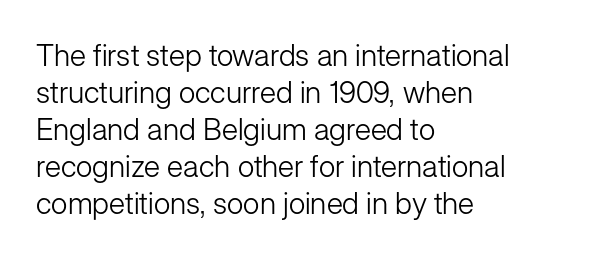
{"serif": "no", "italic": "no", "bold": "no", "weight": "light", "width": "normal", "stroke_contrast": "low", "x_height": "medium", "monospaced": "no", "underline": "no", "align": "left", "line_spacing_ratio": 1.23, "letter_spacing": "normal", "letter_spacing_em": 0.0, "glyph_px": 30}
